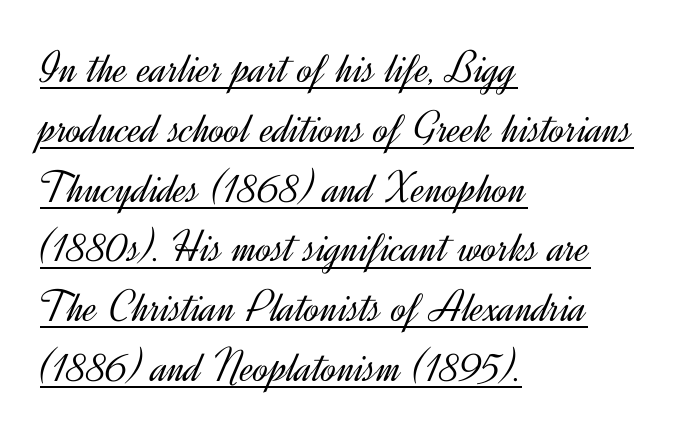
{"serif": "no", "bold": "no", "weight": "light", "width": "normal", "x_height": "small", "monospaced": "no", "underline": "yes", "align": "left", "line_spacing": "normal", "line_spacing_ratio": 1.3, "letter_spacing": "normal", "letter_spacing_em": 0.0, "glyph_px": 46}
